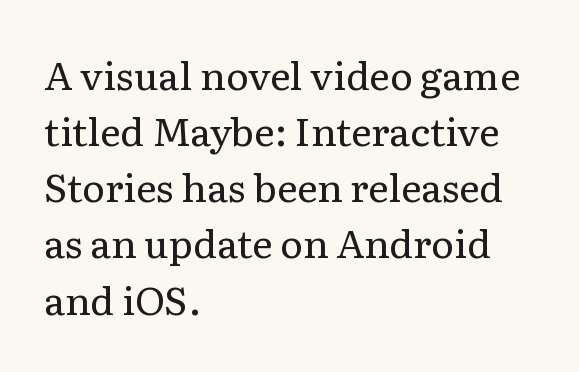
{"serif": "yes", "italic": "no", "bold": "no", "weight": "regular", "width": "normal", "stroke_contrast": "low", "x_height": "medium", "monospaced": "no", "underline": "no", "align": "left", "line_spacing": "normal", "line_spacing_ratio": 1.44, "letter_spacing": "normal", "letter_spacing_em": 0.0, "glyph_px": 39}
